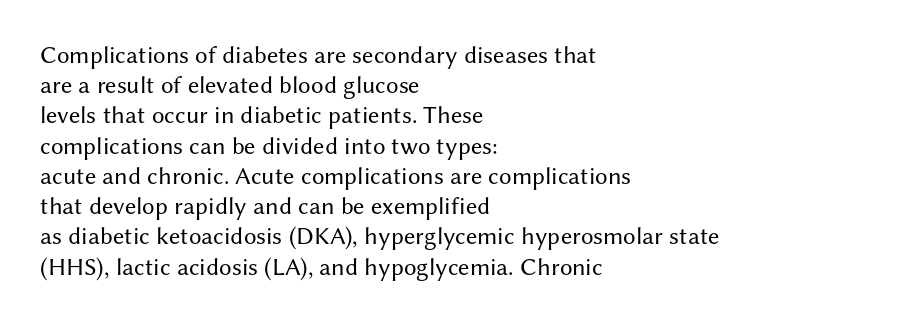
In terms of posture, this sample is upright. The rendering keeps characters at their native spacing. Caption: face not bold, strokes unweighted. The string is rendered with underlining switched off. Horizontal alignment here is leftward, the default for most running prose.
